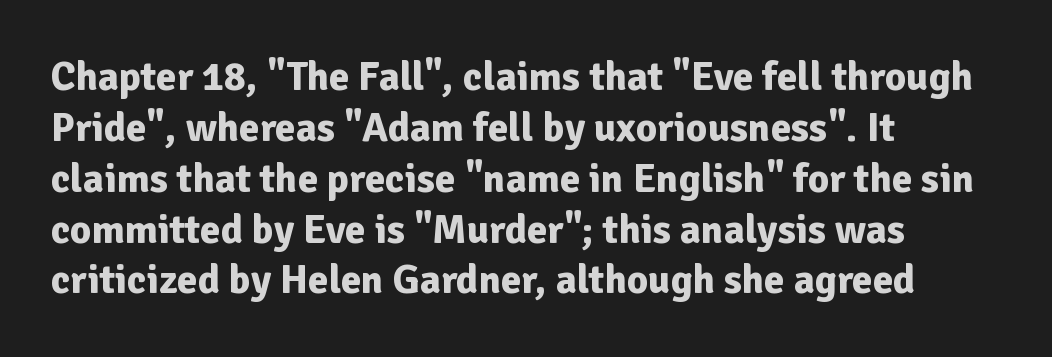
The image shows 41 px bold sans-serif type, upright; set left-aligned, line spacing 1.24x, normal letter spacing, not underlined; low stroke contrast and a medium x-height.
